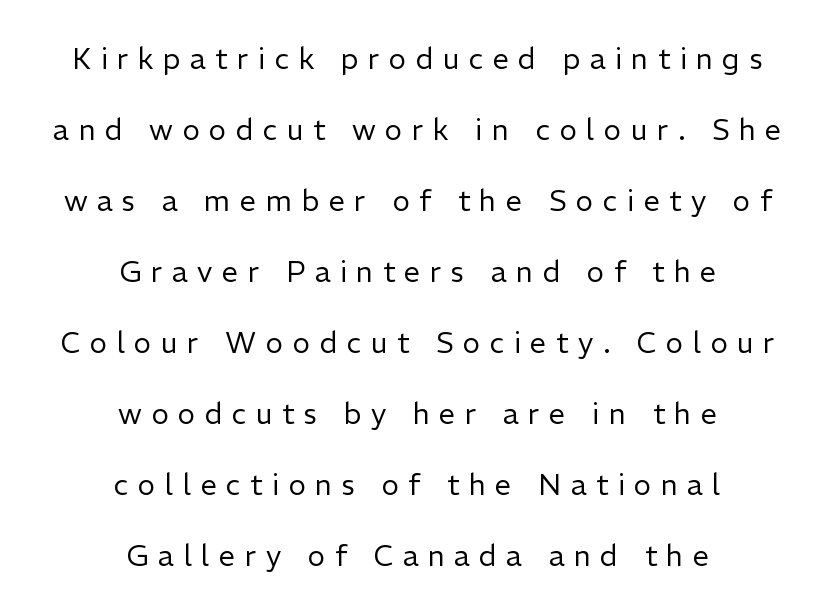
Alignment: centered. Clear beneath every line of the passage. Interline gaps are noticeably wide in this sample. Weight: in the light-to-regular range. Type style note: lacks serifs. Is there any slant? The stems are plumb.
